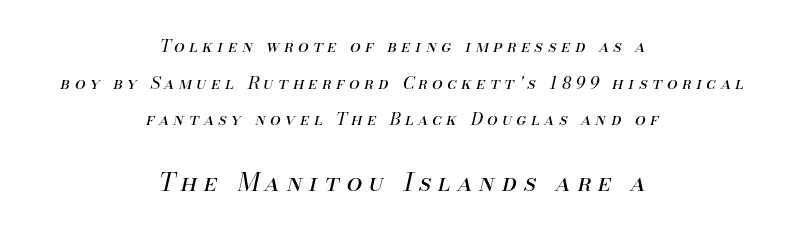
The image shows 25 px text type, italic (leaning right); set centered, loose line spacing (2.16x), unusually wide letter spacing (+0.27 em), not underlined; the second (bottom) block is 1.47x larger.
